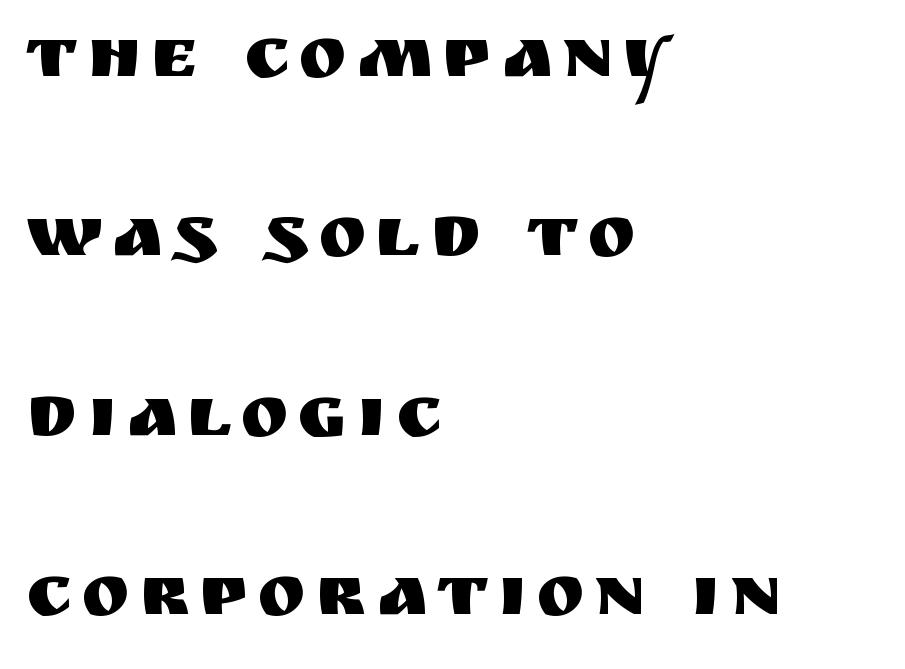
{"serif": "no", "italic": "no", "width": "normal", "stroke_contrast": "medium", "x_height": "large", "monospaced": "no", "underline": "no", "align": "left", "line_spacing": "loose", "line_spacing_ratio": 2.49, "glyph_px": 72}
